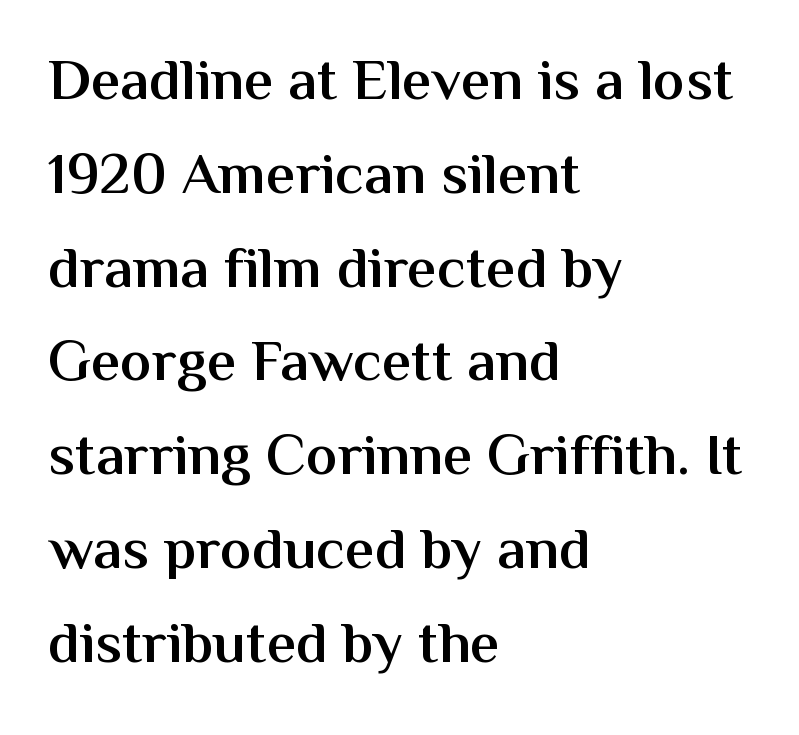
The baseline area is clear. This rendering leaves character spacing at its baseline value. The typography opts for an upright posture over an oblique one. Each line starts at the same left margin while the right side varies. Letterform terminals end flat and unadorned throughout the passage. You could not count columns in this text — the font is proportionally spaced.
